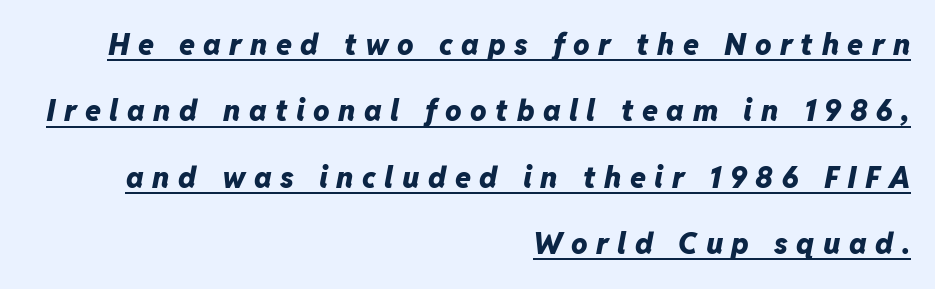
Q: Is the text bold? A: Yes.
Q: Is the text italic (slanted)? A: Yes, it leans right by about 11 degrees.
Q: Is the text underlined? A: Yes.
Q: How is the paragraph aligned? A: Right-aligned.
Q: Is the spacing between letters normal or unusually wide? A: Unusually wide.
Q: Is the spacing between lines tight, normal or loose? A: Loose.
Q: Width (condensed, normal, or wide)? A: Normal.
Q: Stroke contrast? A: Low.
Q: x-height? A: Medium.
Q: Monospaced? A: No.
